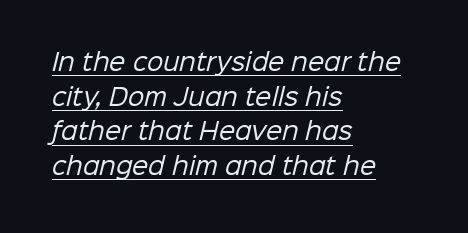
{"bold": "no", "underline": "yes", "align": "left", "line_spacing": "normal", "line_spacing_ratio": 1.51, "letter_spacing": "normal", "letter_spacing_em": 0.0, "glyph_px": 23}
